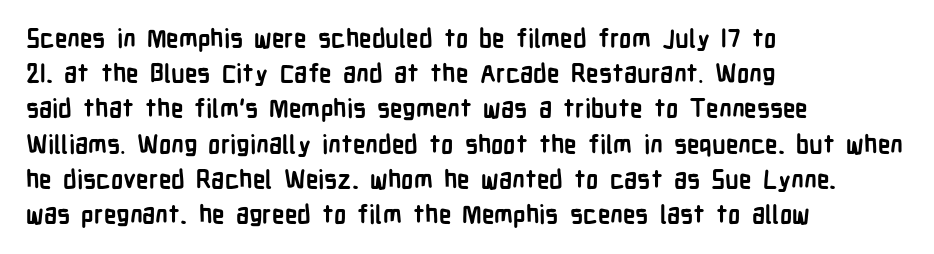
{"italic": "no", "bold": "yes", "underline": "no", "align": "left", "line_spacing": "normal", "line_spacing_ratio": 1.41, "letter_spacing": "normal", "letter_spacing_em": 0.0, "glyph_px": 25}
